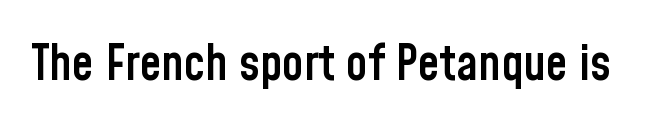
The image shows 49 px semibold, condensed sans-serif type, upright; set normal letter spacing, not underlined; low stroke contrast and a medium x-height.
